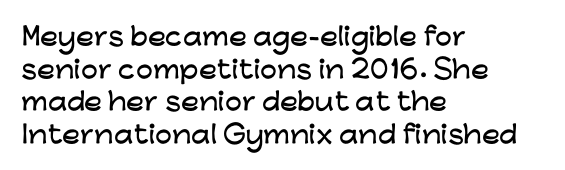
{"italic": "no", "underline": "no", "align": "left", "line_spacing": "normal", "line_spacing_ratio": 1.36, "letter_spacing": "normal", "letter_spacing_em": 0.0, "glyph_px": 24}
